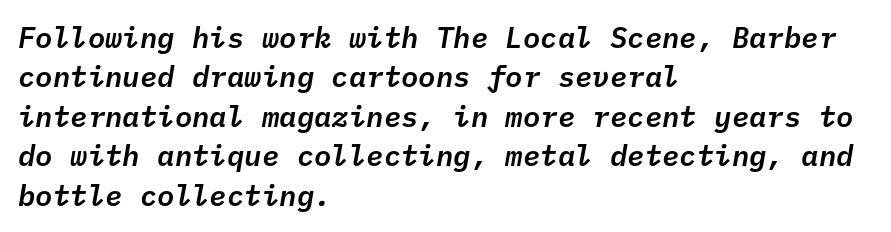
Q: Is the text italic (slanted)? A: Yes, it leans right by about 10 degrees.
Q: Is the text underlined? A: No.
Q: How is the paragraph aligned? A: Left-aligned.
Q: Is the spacing between letters normal or unusually wide? A: Normal.
Q: Is the spacing between lines tight, normal or loose? A: Normal.
Q: Width (condensed, normal, or wide)? A: Normal.
Q: Stroke contrast? A: Low.
Q: x-height? A: Medium.
Q: Monospaced? A: Yes.
